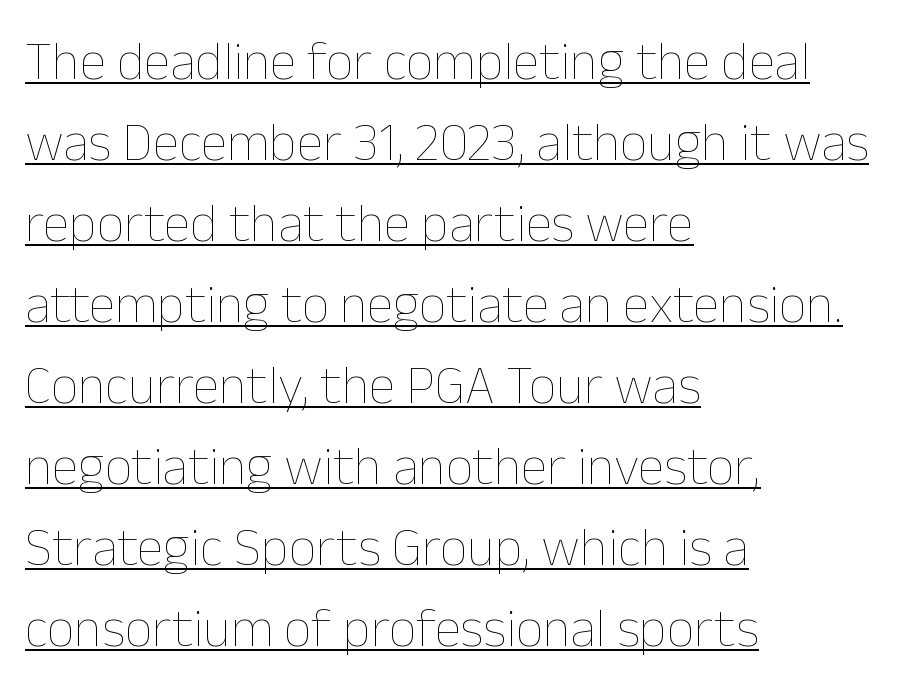
Q: Is the text bold? A: No.
Q: Is the text italic (slanted)? A: No, it is upright.
Q: Is the text underlined? A: Yes.
Q: How is the paragraph aligned? A: Left-aligned.
Q: Is the spacing between letters normal or unusually wide? A: Normal.
Q: Is the spacing between lines tight, normal or loose? A: Normal.
Q: Width (condensed, normal, or wide)? A: Normal.
Q: Stroke contrast? A: Low.
Q: x-height? A: Medium.
Q: Monospaced? A: No.
